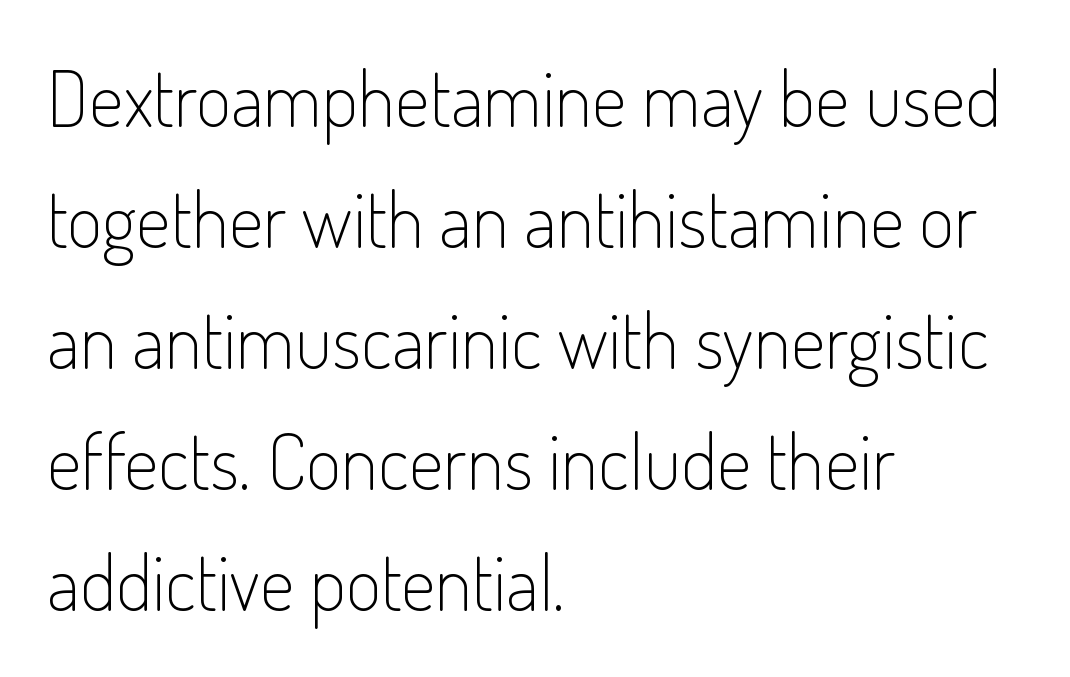
The image shows 77 px light, condensed sans-serif type, upright; set left-aligned, normal line spacing (1.57x), normal letter spacing, not underlined; low stroke contrast and a small x-height.
